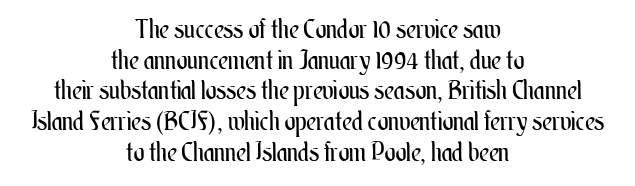
The line texture is even and compact thanks to regular tracking. Plain, unruled lines of type. Unlike italic type, these characters show no tilt at all. This reads as an unemphasized weight, regular at the heaviest. This rendering uses center alignment, leaving both contours irregular but symmetric.
